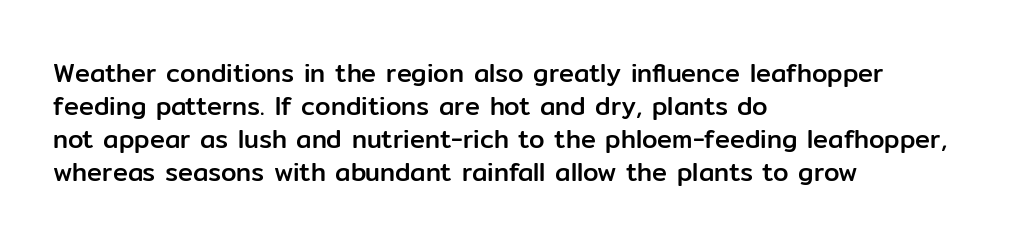
{"italic": "no", "underline": "no", "align": "left", "line_spacing": "normal", "line_spacing_ratio": 1.32, "letter_spacing": "normal", "letter_spacing_em": 0.0, "glyph_px": 25}
